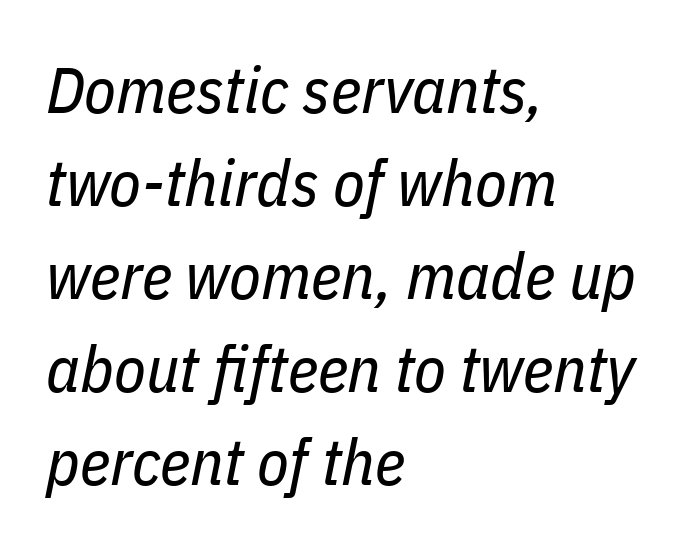
Q: Is the text bold? A: No.
Q: Is the text italic (slanted)? A: Yes, it leans right by about 11 degrees.
Q: Is the text underlined? A: No.
Q: How is the paragraph aligned? A: Left-aligned.
Q: Is the spacing between letters normal or unusually wide? A: Normal.
Q: Is the spacing between lines tight, normal or loose? A: Normal.
Q: Width (condensed, normal, or wide)? A: Condensed.
Q: Stroke contrast? A: Low.
Q: x-height? A: Medium.
Q: Monospaced? A: No.
